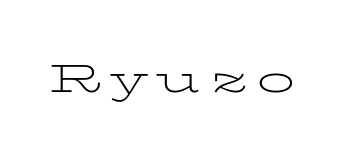
The image shows 38 px light, wide serif type, upright; set unusually wide letter spacing (+0.22 em), not underlined; low stroke contrast and a medium x-height.
